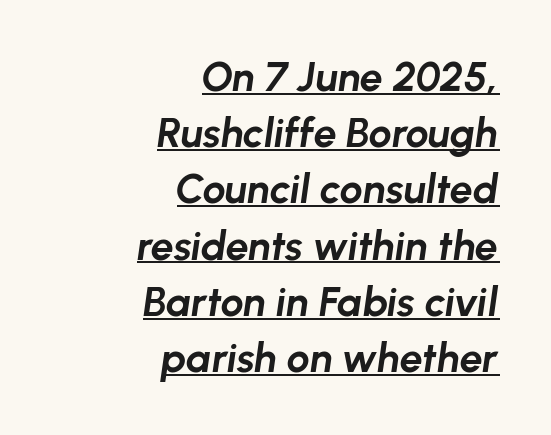
Q: Is the text bold? A: Yes.
Q: Is the text italic (slanted)? A: Yes, it leans right by about 8 degrees.
Q: Is the text underlined? A: Yes.
Q: How is the paragraph aligned? A: Right-aligned.
Q: Is the spacing between letters normal or unusually wide? A: Normal.
Q: Is the spacing between lines tight, normal or loose? A: Normal.
Q: Width (condensed, normal, or wide)? A: Normal.
Q: Stroke contrast? A: Low.
Q: x-height? A: Medium.
Q: Monospaced? A: No.
